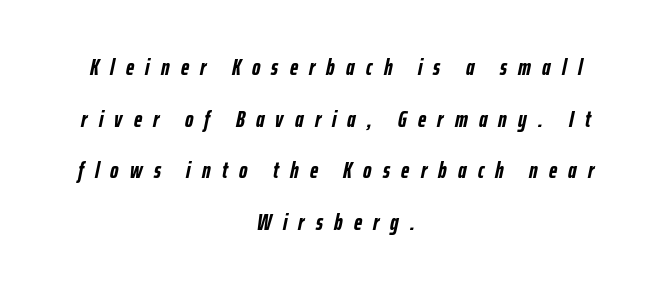
Q: Is the text bold? A: Yes.
Q: Is the text italic (slanted)? A: Yes, it leans right by about 12 degrees.
Q: Is the text underlined? A: No.
Q: How is the paragraph aligned? A: Centered.
Q: Is the spacing between letters normal or unusually wide? A: Unusually wide.
Q: Is the spacing between lines tight, normal or loose? A: Loose.
